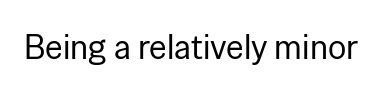
The image shows 34 px regular-weight sans-serif type, upright; set normal letter spacing, not underlined; low stroke contrast and a medium x-height.
